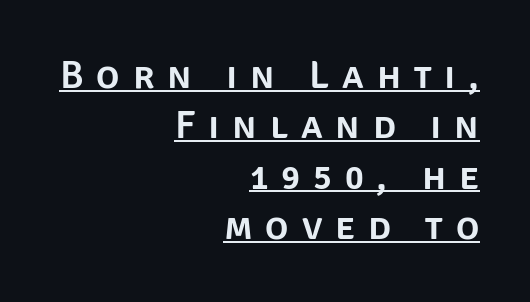
Q: Is the text italic (slanted)? A: No, it is upright.
Q: Is the typeface a serif or a sans-serif typeface? A: Sans-serif.
Q: Is the text underlined? A: Yes.
Q: How is the paragraph aligned? A: Right-aligned.
Q: Is the spacing between letters normal or unusually wide? A: Unusually wide.
Q: Is the spacing between lines tight, normal or loose? A: Normal.
Q: Width (condensed, normal, or wide)? A: Normal.
Q: Stroke contrast? A: Low.
Q: x-height? A: Large.
Q: Monospaced? A: No.
